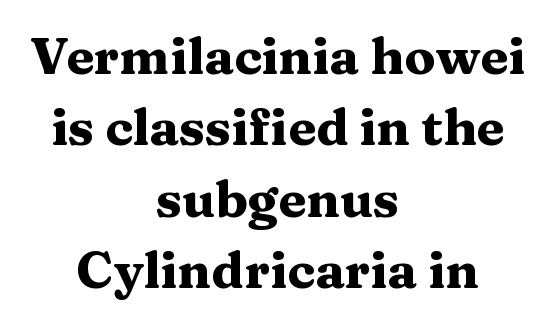
{"serif": "yes", "italic": "no", "bold": "yes", "weight": "heavy", "width": "wide", "stroke_contrast": "medium", "x_height": "medium", "monospaced": "no", "underline": "no", "align": "center", "line_spacing": "normal", "line_spacing_ratio": 1.4, "letter_spacing": "normal", "letter_spacing_em": 0.0, "glyph_px": 51}
